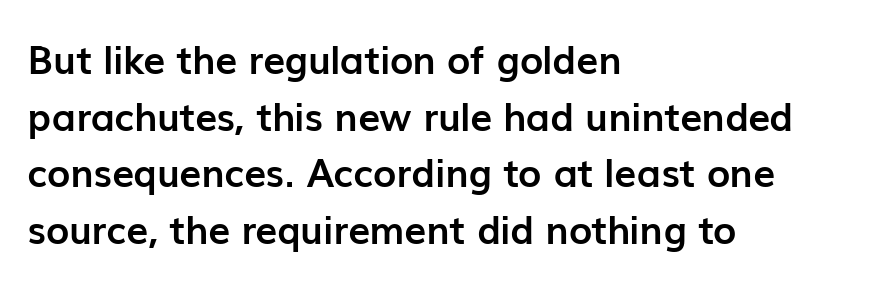
Does the type have serifs? No, each stem ends abruptly. The lines in this sample share a left origin and differ only in where they stop. How are the letters spaced? Ordinarily, with no added tracking. What weight is shown? A full bold with thick strokes. Spacing verdict: proportional, widths tailored to each character.
